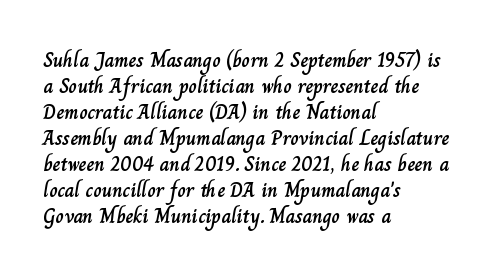
The image shows 21 px text type; set left-aligned, line spacing 1.24x, normal letter spacing, not underlined.
